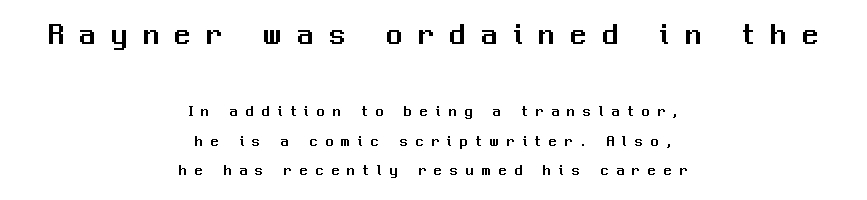
Q: Is the text italic (slanted)? A: No, it is upright.
Q: Is the typeface a serif or a sans-serif typeface? A: Sans-serif.
Q: Is the text underlined? A: No.
Q: How is the paragraph aligned? A: Centered.
Q: Is the spacing between letters normal or unusually wide? A: Unusually wide.
Q: Which block of text is set in a larger size, the first (top) or the second (bottom)? A: The first (top) one.
Q: Width (condensed, normal, or wide)? A: Normal.
Q: Stroke contrast? A: Medium.
Q: x-height? A: Medium.
Q: Monospaced? A: No.
